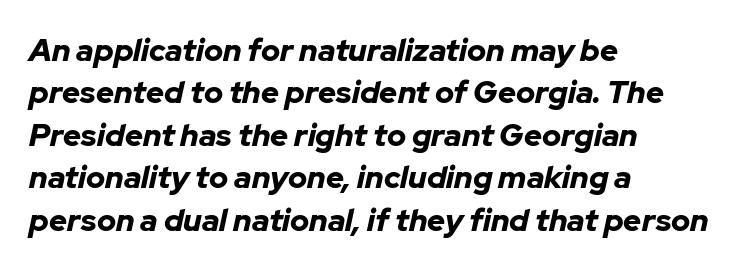
Q: Is the text bold? A: Yes.
Q: Is the text italic (slanted)? A: Yes, it leans right by about 12 degrees.
Q: Is the text underlined? A: No.
Q: How is the paragraph aligned? A: Left-aligned.
Q: Is the spacing between letters normal or unusually wide? A: Normal.
Q: Is the spacing between lines tight, normal or loose? A: Normal.
Q: Width (condensed, normal, or wide)? A: Normal.
Q: Stroke contrast? A: Low.
Q: x-height? A: Medium.
Q: Monospaced? A: No.
